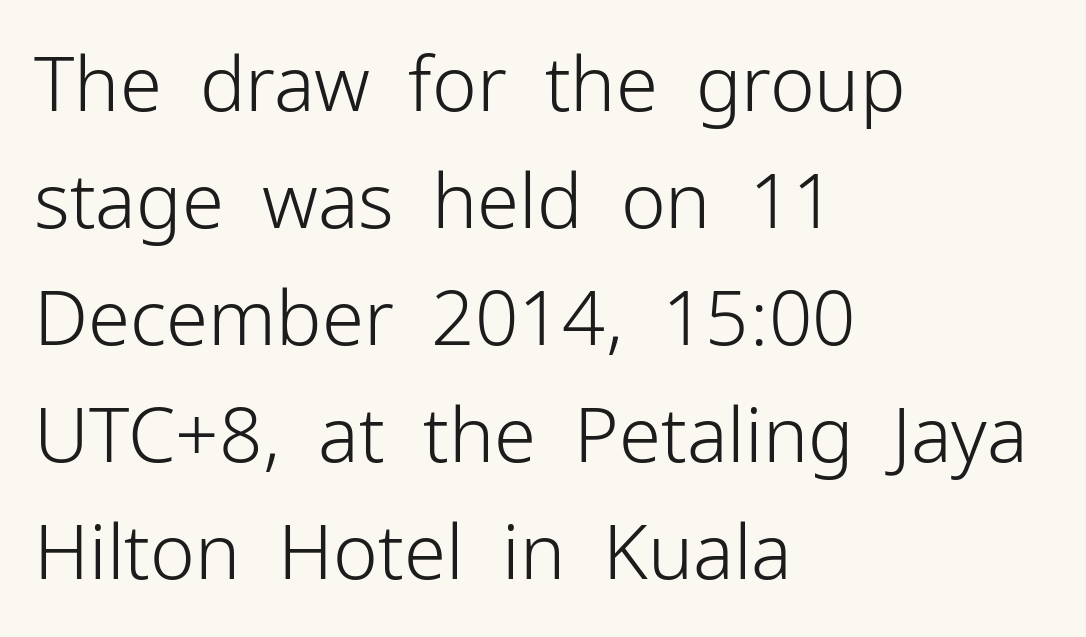
The image shows 76 px light sans-serif type, upright; set left-aligned, normal line spacing (1.54x), normal letter spacing, not underlined; low stroke contrast and a medium x-height.
